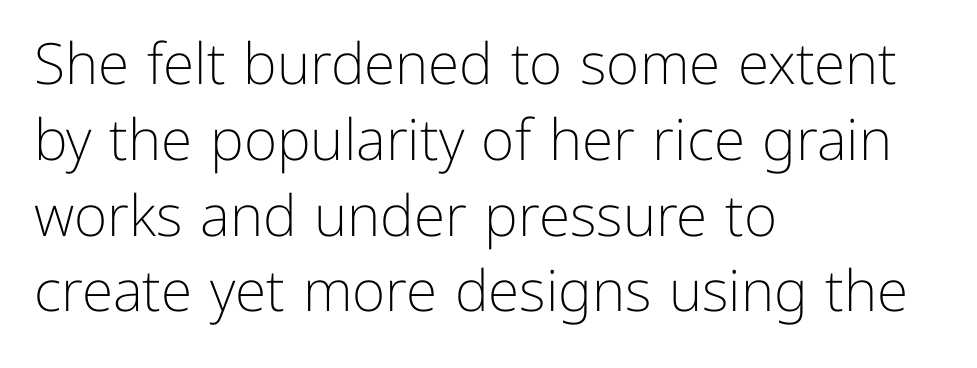
Is this a heavy cut? Hardly; it is regular or lighter. Check the space under the baseline: it is left empty. This sample has the flowing, uneven cadence of proportional lettering. Reading down the column, the eye jumps a familiar distance to each next line. In CSS terms this would be text-align: left. Designer's note — italics off, roman on.
